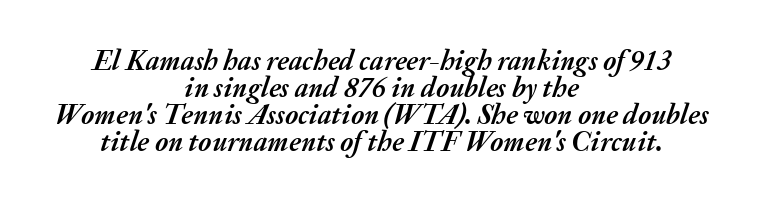
The compositor balanced each line on the midline. The designer dialed line spacing down below the default. Look at the stroke-to-counter ratio: heavy, a bold. The face used here is rendered with its standard letterfit. Beneath every word, the page is bare.
